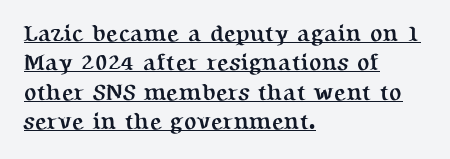
The gaps between neighbouring characters are ordinary and unremarkable. A dark, heavy texture on the line: the type is bold. Posture: upright roman. These lines stack with their left ends in a neat column. The block of text has a typical density, with ordinary space between rows. The rendered words wear a rule along their underside.
